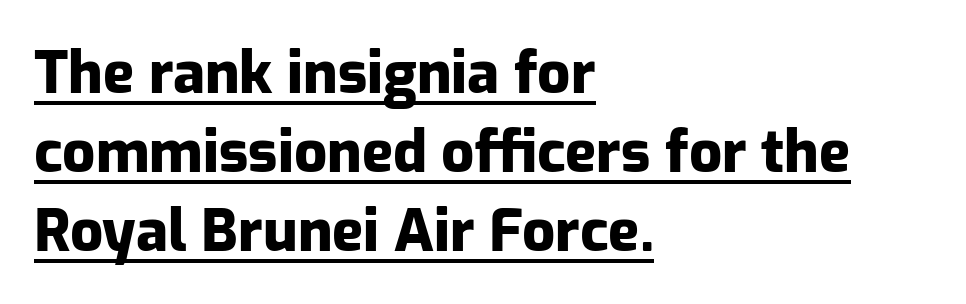
The image shows 58 px heavy sans-serif type, upright; set left-aligned, normal line spacing (1.36x), normal letter spacing, underlined; low stroke contrast and a medium x-height.
